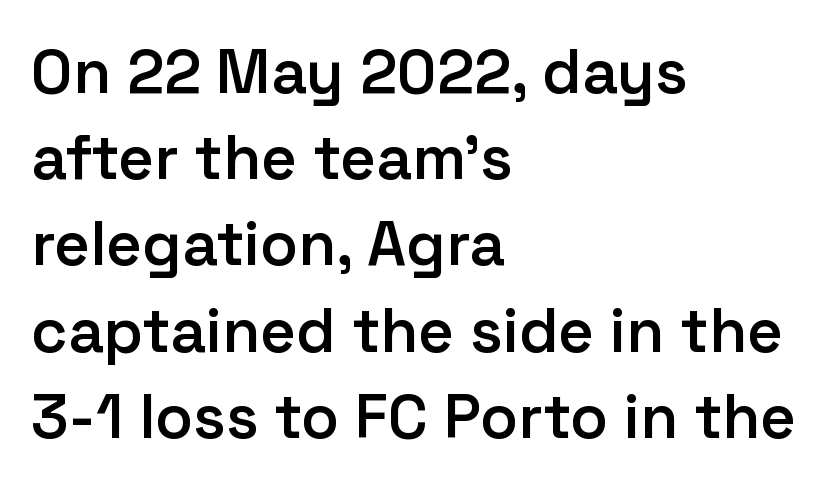
This block has exactly the height ordinary leading produces. The passage shown is typed in a proportional face where columns would drift. Characters follow at the spacing the type designer built in. The axis of the letterforms is exactly vertical.
